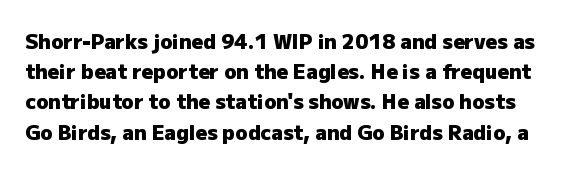
{"italic": "no", "bold": "yes", "underline": "no", "line_spacing": "normal", "line_spacing_ratio": 1.51, "letter_spacing": "normal", "letter_spacing_em": 0.0, "glyph_px": 20}
